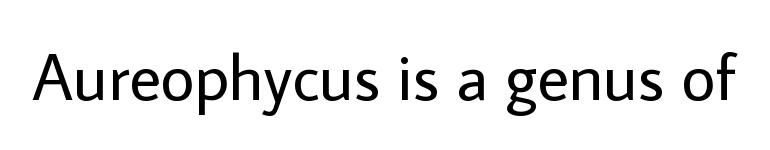
{"serif": "no", "italic": "no", "bold": "no", "weight": "regular", "width": "normal", "stroke_contrast": "low", "x_height": "medium", "monospaced": "no", "underline": "no", "letter_spacing": "normal", "letter_spacing_em": 0.0, "glyph_px": 66}
